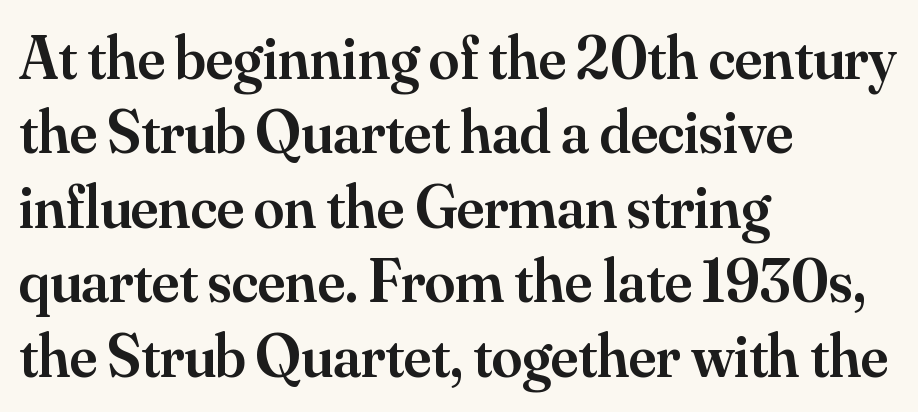
Q: Is the text bold? A: Semi-bold.
Q: Is the text italic (slanted)? A: No, it is upright.
Q: Is the typeface a serif or a sans-serif typeface? A: Serif.
Q: Is the text underlined? A: No.
Q: How is the paragraph aligned? A: Left-aligned.
Q: Is the spacing between letters normal or unusually wide? A: Normal.
Q: Width (condensed, normal, or wide)? A: Normal.
Q: Stroke contrast? A: Medium.
Q: x-height? A: Small.
Q: Monospaced? A: No.
